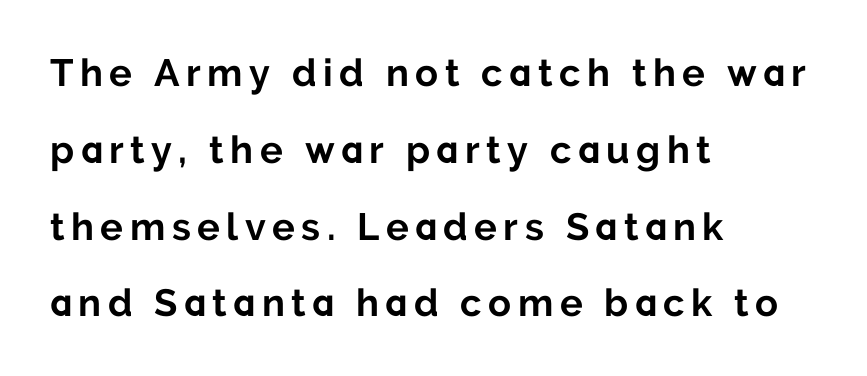
Bare-footed words on every line. Here the designer chose a conventional face with non-uniform glyph widths. This is sans-serif lettering, the kind often seen on screens and signage. A dark, heavy texture on the line: the type is bold. Posture: vertical.
